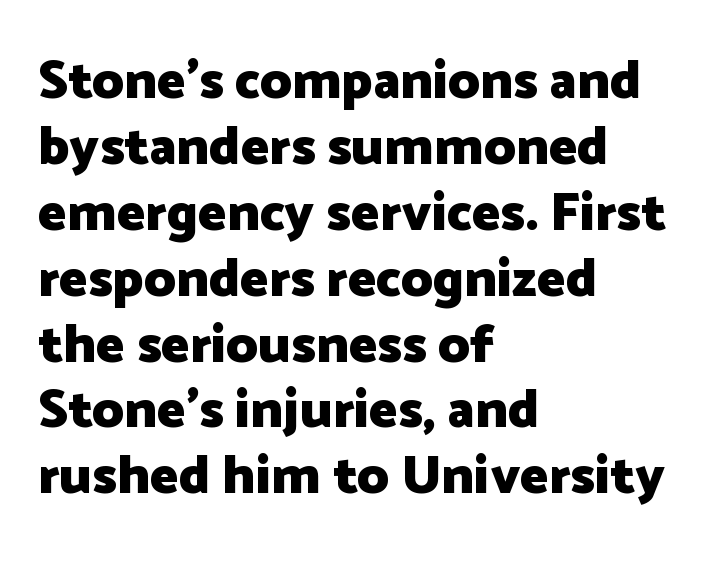
{"serif": "no", "italic": "no", "bold": "yes", "weight": "heavy", "width": "normal", "stroke_contrast": "low", "x_height": "medium", "monospaced": "no", "underline": "no", "align": "left", "line_spacing_ratio": 1.22, "letter_spacing": "normal", "letter_spacing_em": 0.0, "glyph_px": 54}
